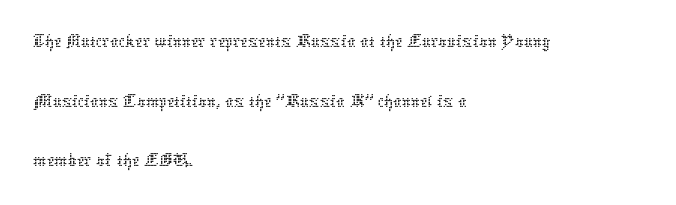
Q: Is the text bold? A: No.
Q: Is the text italic (slanted)? A: No, it is upright.
Q: Is the text underlined? A: No.
Q: How is the paragraph aligned? A: Left-aligned.
Q: Is the spacing between letters normal or unusually wide? A: Normal.
Q: Is the spacing between lines tight, normal or loose? A: Normal.
Q: Width (condensed, normal, or wide)? A: Normal.
Q: Stroke contrast? A: Low.
Q: x-height? A: Medium.
Q: Monospaced? A: No.
